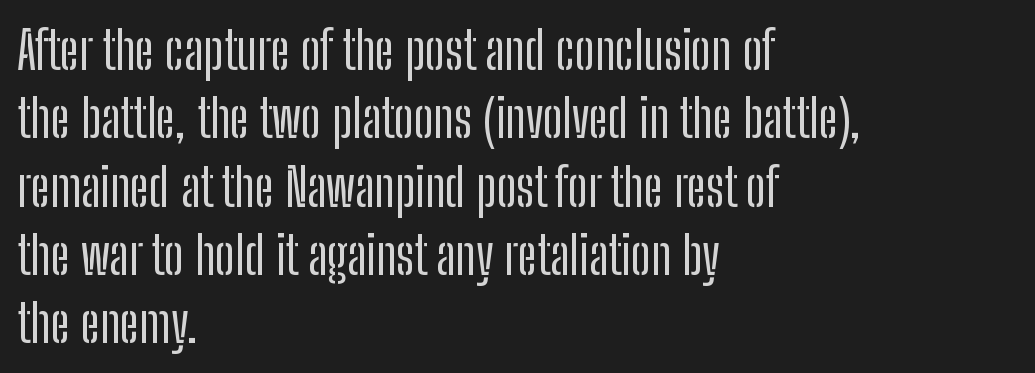
Q: Is the text italic (slanted)? A: No, it is upright.
Q: Is the typeface a serif or a sans-serif typeface? A: Sans-serif.
Q: Is the text underlined? A: No.
Q: How is the paragraph aligned? A: Left-aligned.
Q: Is the spacing between letters normal or unusually wide? A: Normal.
Q: Is the spacing between lines tight, normal or loose? A: Normal.
Q: Width (condensed, normal, or wide)? A: Condensed.
Q: Stroke contrast? A: Low.
Q: x-height? A: Medium.
Q: Monospaced? A: No.
